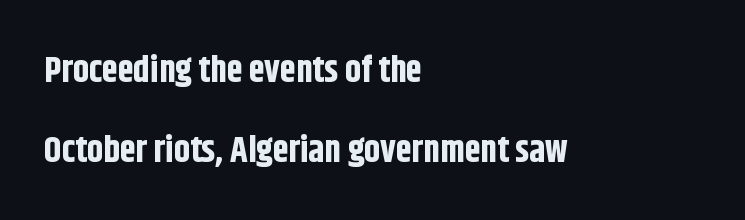
{"serif": "no", "italic": "no", "bold": "yes", "weight": "bold", "width": "condensed", "stroke_contrast": "low", "x_height": "large", "monospaced": "no", "underline": "no", "align": "left", "line_spacing": "loose", "line_spacing_ratio": 2.23, "letter_spacing": "normal", "letter_spacing_em": 0.0, "glyph_px": 36}
